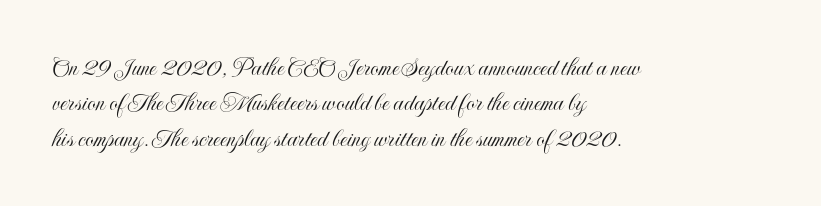
The image shows 27 px text type; set left-aligned, normal line spacing (1.31x), normal letter spacing, not underlined.
